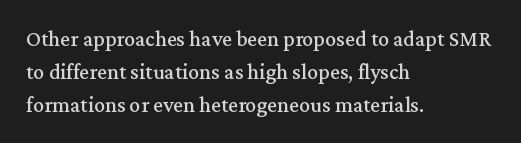
{"italic": "no", "underline": "no", "align": "left", "line_spacing": "normal", "line_spacing_ratio": 1.49, "letter_spacing": "normal", "letter_spacing_em": 0.0, "glyph_px": 22}
